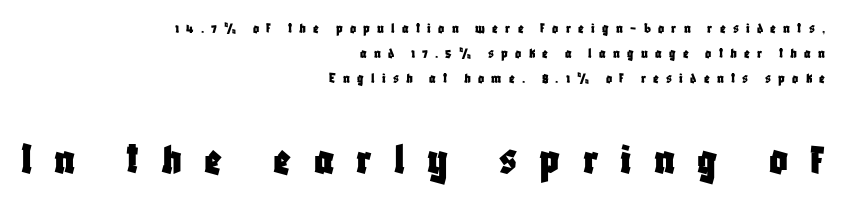
Every character sits straight up, as roman type does. Does the type have serifs? No, each stem ends abruptly. The leading is moderate, giving the passage an even texture. Someone cranked the tracking dial way up on this one. Letters rest on an invisible, unmarked baseline.
